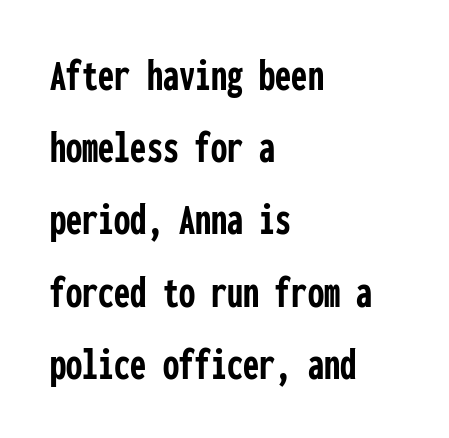
The image shows 46 px semibold, condensed sans-serif type, upright, monospaced; set left-aligned, normal line spacing (1.57x), normal letter spacing, not underlined; low stroke contrast and a medium x-height.
